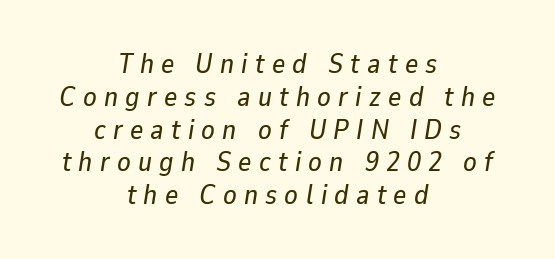
Q: Is the text italic (slanted)? A: Yes, it leans right by about 9 degrees.
Q: Is the text underlined? A: No.
Q: How is the paragraph aligned? A: Centered.
Q: Is the spacing between letters normal or unusually wide? A: Unusually wide.
Q: Width (condensed, normal, or wide)? A: Normal.
Q: Stroke contrast? A: Low.
Q: x-height? A: Medium.
Q: Monospaced? A: No.
